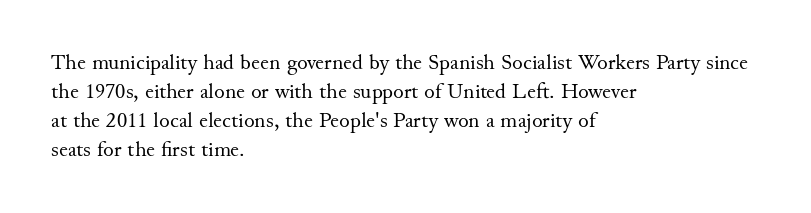
The image shows 22 px text type, upright; set left-aligned, normal line spacing (1.32x), normal letter spacing, not underlined.
